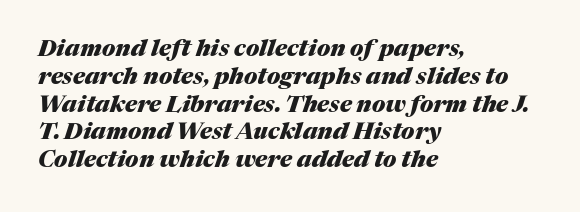
{"italic": "yes", "lean": "right", "slant_degrees": 17, "bold": "yes", "underline": "no", "align": "left", "line_spacing_ratio": 1.21, "letter_spacing": "normal", "letter_spacing_em": 0.0, "glyph_px": 23}
